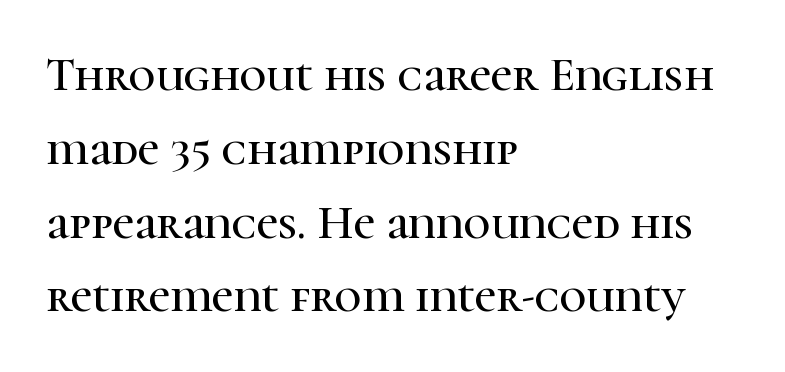
Descender tails drop into unmarked territory. The vertical gap from one line to the next is medium. Observe the serifs anchoring each vertical stroke in this sample. Tracking value appears to be zero — textbook default spacing. Typeset ragged right — the left edge is the straight one.
